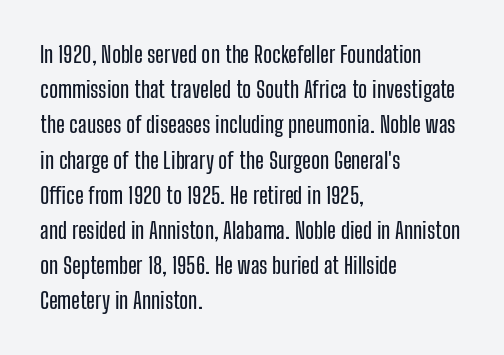
The image shows 23 px text type, upright; set left-aligned, normal line spacing (1.53x), normal letter spacing, not underlined.
